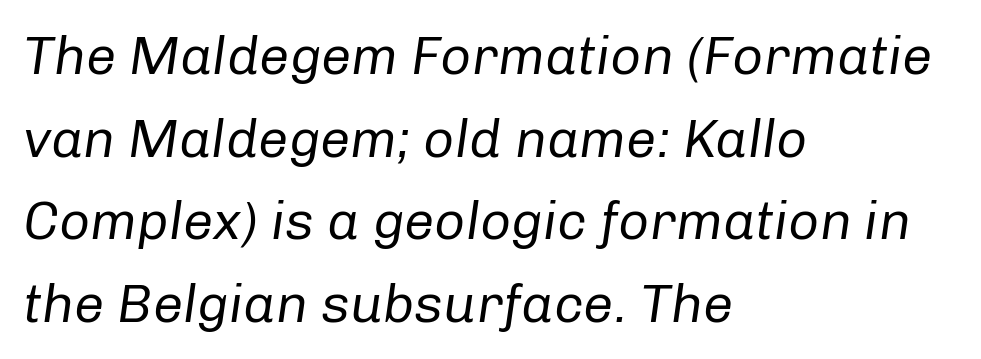
{"italic": "yes", "lean": "right", "slant_degrees": 8, "bold": "no", "weight": "regular", "width": "normal", "stroke_contrast": "low", "x_height": "medium", "monospaced": "no", "underline": "no", "align": "left", "line_spacing": "normal", "line_spacing_ratio": 1.53, "letter_spacing": "normal", "letter_spacing_em": 0.0, "glyph_px": 54}
